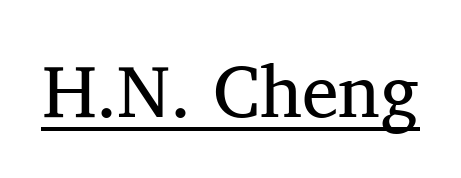
The image shows 74 px regular-weight serif type, upright; set normal letter spacing, underlined; medium stroke contrast and a medium x-height.
